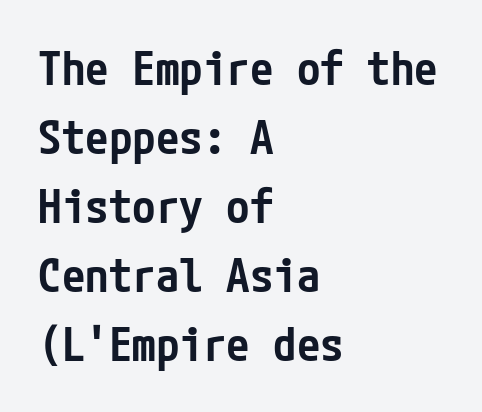
Where is the straight margin? On the left. Baseline-to-baseline distance is the conventional proportion of letter height. The typeface chosen for these lines omits serifs. Underline: absent. Stroke thickness is moderately raised; the sample reads as semibold.
